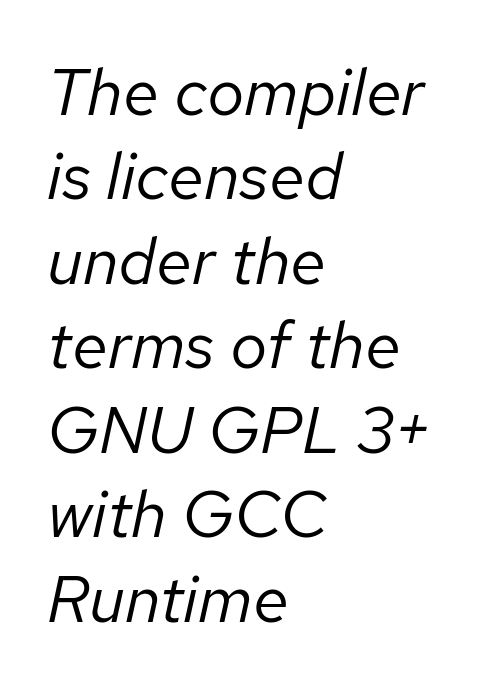
Q: Is the text bold? A: No.
Q: Is the text italic (slanted)? A: Yes, it leans right by about 12 degrees.
Q: Is the text underlined? A: No.
Q: How is the paragraph aligned? A: Left-aligned.
Q: Is the spacing between letters normal or unusually wide? A: Normal.
Q: Is the spacing between lines tight, normal or loose? A: Normal.
Q: Width (condensed, normal, or wide)? A: Normal.
Q: Stroke contrast? A: Low.
Q: x-height? A: Medium.
Q: Monospaced? A: No.
